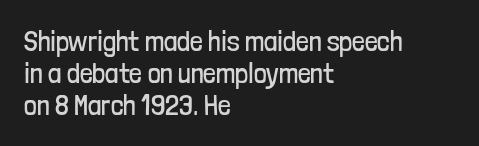
Q: Is the text bold? A: No.
Q: Is the text italic (slanted)? A: No, it is upright.
Q: Is the typeface a serif or a sans-serif typeface? A: Sans-serif.
Q: Is the text underlined? A: No.
Q: How is the paragraph aligned? A: Left-aligned.
Q: Is the spacing between letters normal or unusually wide? A: Normal.
Q: Is the spacing between lines tight, normal or loose? A: Tight.
Q: Width (condensed, normal, or wide)? A: Condensed.
Q: Stroke contrast? A: Low.
Q: x-height? A: Medium.
Q: Monospaced? A: No.
